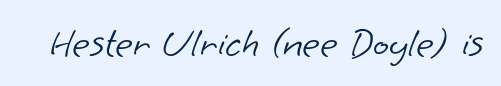
The cut favours lightness, reaching ordinary text weight at its darkest. The designer went with a sans here, leaving each stem footless. Look at the tracking — it's just the regular setting, nothing added. Do the characters align in a grid? No, the font is proportional. Each row of text sits above clean, open space.
